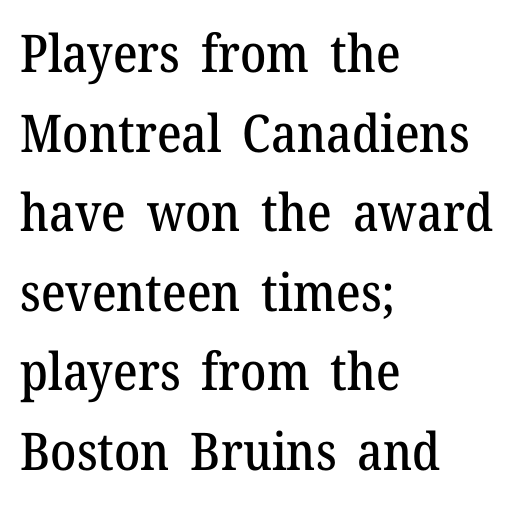
Quick note: interline space is typical. The string is rendered with underlining switched off. Character widths vary here, with narrow letters taking less room than wide ones. Does extra space separate the letters? No, they use regular spacing.
